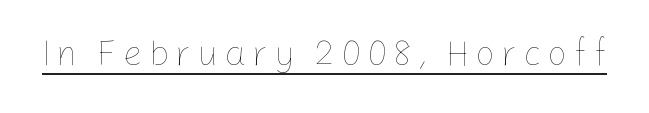
On a weight scale, this lands at 450 or below. Posture: vertical. Underlined type. Here the designer chose a conventional face with non-uniform glyph widths.
